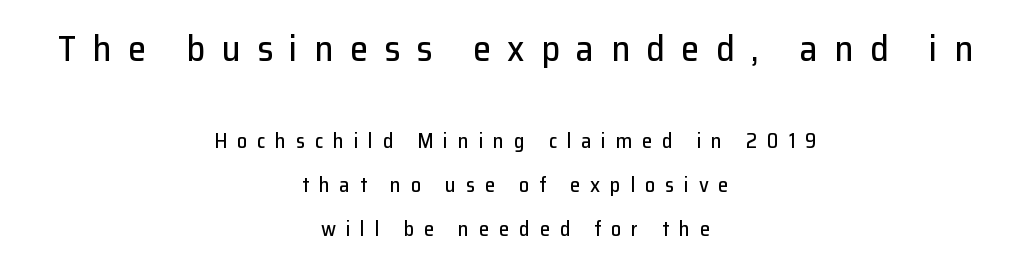
{"serif": "no", "italic": "no", "width": "normal", "stroke_contrast": "low", "x_height": "medium", "monospaced": "no", "underline": "no", "align": "center", "line_spacing": "loose", "line_spacing_ratio": 2.09, "letter_spacing": "wide", "letter_spacing_em": 0.46, "larger_block": "first", "size_ratio": 1.71, "glyph_px": 36}
